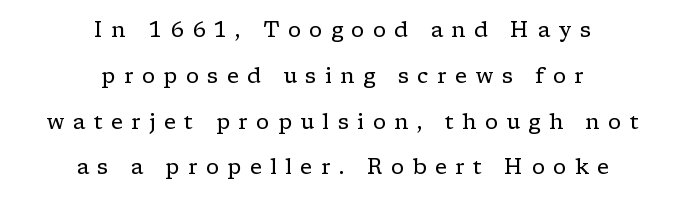
These lines stack symmetrically, like a column narrowing and widening about its center. The font is comparable to plain body text, perhaps lighter. Has an underline been added? It has not. Substantial extra tracking has been applied to these lines. A typesetter would call this leading open, well beyond the default. Unlike italic type, these characters show no tilt at all.
